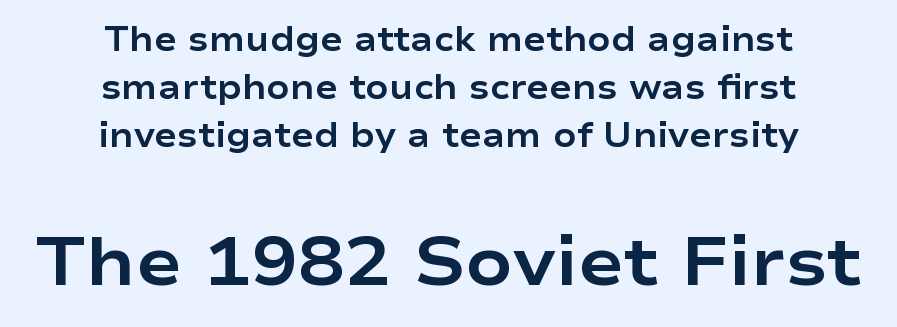
{"serif": "no", "italic": "no", "bold": "yes", "weight": "bold", "width": "wide", "stroke_contrast": "low", "x_height": "medium", "monospaced": "no", "underline": "no", "align": "center", "line_spacing": "normal", "line_spacing_ratio": 1.41, "letter_spacing": "normal", "letter_spacing_em": 0.0, "larger_block": "second", "size_ratio": 2.03, "glyph_px": 69}
